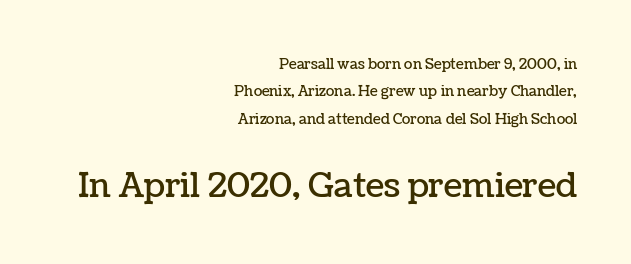
{"italic": "no", "width": "normal", "stroke_contrast": "low", "x_height": "medium", "monospaced": "no", "underline": "no", "align": "right", "line_spacing": "loose", "line_spacing_ratio": 1.96, "letter_spacing": "normal", "letter_spacing_em": 0.0, "larger_block": "second", "size_ratio": 2.36, "glyph_px": 33}
